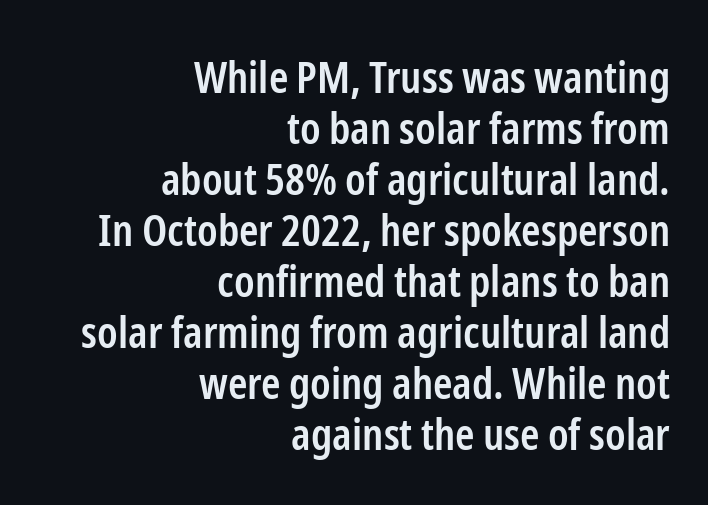
The image shows 44 px semibold, condensed sans-serif type, upright; set right-aligned, line spacing 1.16x, normal letter spacing, not underlined; low stroke contrast and a medium x-height.
